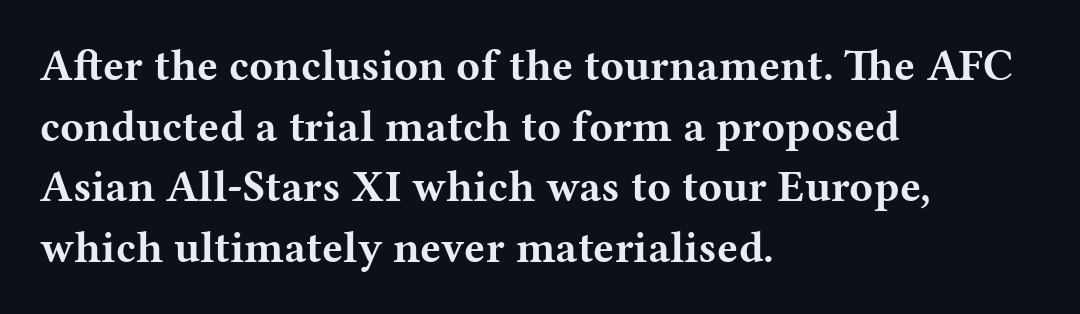
{"serif": "yes", "italic": "no", "bold": "yes", "weight": "bold", "width": "wide", "stroke_contrast": "medium", "x_height": "medium", "monospaced": "no", "underline": "no", "align": "left", "line_spacing": "normal", "line_spacing_ratio": 1.38, "letter_spacing": "normal", "letter_spacing_em": 0.0, "glyph_px": 44}
